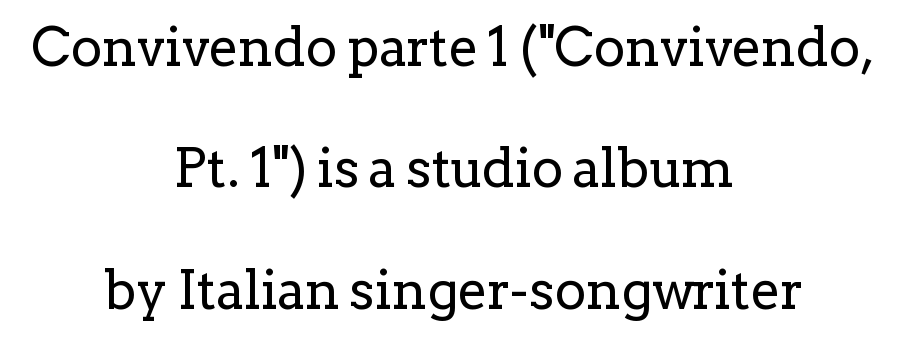
The image shows 53 px regular-weight serif type, upright; set centered, loose line spacing (2.29x), normal letter spacing, not underlined; low stroke contrast and a medium x-height.
